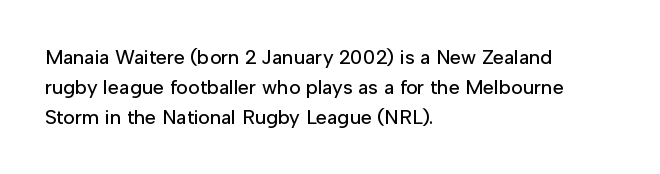
The image shows 20 px text type, upright; set left-aligned, normal line spacing (1.5x), normal letter spacing, not underlined.
